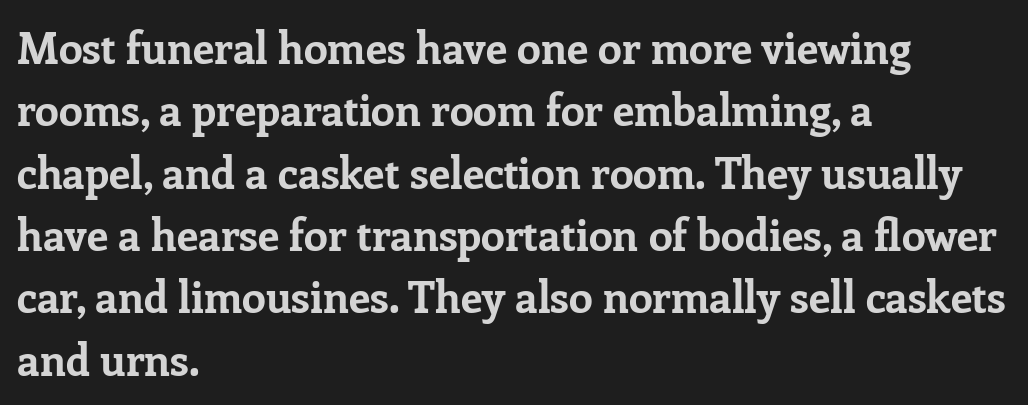
{"serif": "yes", "italic": "no", "bold": "yes", "weight": "bold", "width": "normal", "stroke_contrast": "low", "x_height": "medium", "monospaced": "no", "underline": "no", "align": "left", "line_spacing": "normal", "line_spacing_ratio": 1.45, "letter_spacing": "normal", "letter_spacing_em": 0.0, "glyph_px": 43}
